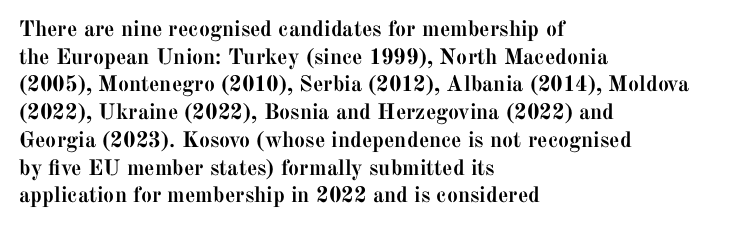
{"italic": "no", "bold": "yes", "underline": "no", "align": "left", "line_spacing": "normal", "line_spacing_ratio": 1.26, "letter_spacing": "normal", "letter_spacing_em": 0.0, "glyph_px": 22}
